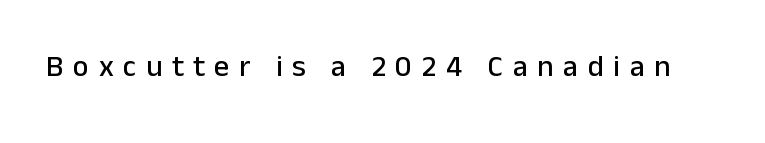
Proportional: the letters do not fall into vertical columns. Observe the absence of serifs on each vertical stroke in this sample. Here the glyphs are tracked loosely, breaking word shapes into spaced letters. The font's upright variant was chosen for this text.
